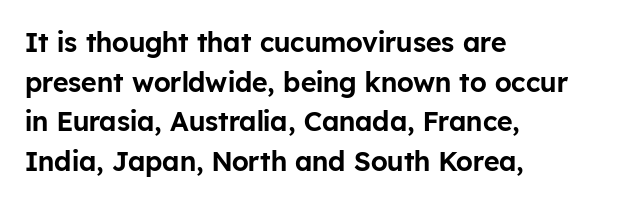
{"italic": "no", "underline": "no", "align": "left", "line_spacing": "normal", "line_spacing_ratio": 1.47, "letter_spacing": "normal", "letter_spacing_em": 0.0, "glyph_px": 27}
